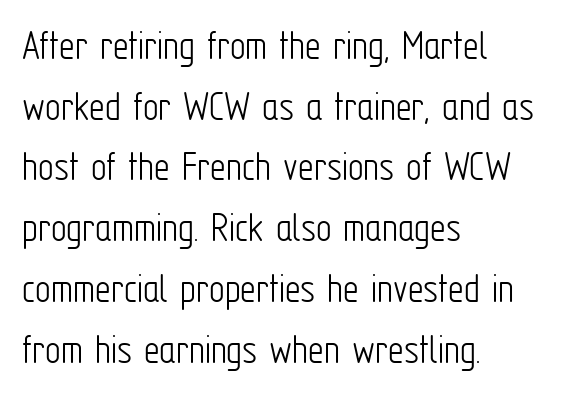
{"serif": "no", "italic": "no", "bold": "no", "weight": "light", "width": "condensed", "stroke_contrast": "low", "x_height": "medium", "monospaced": "no", "underline": "no", "align": "left", "line_spacing": "normal", "line_spacing_ratio": 1.38, "letter_spacing": "normal", "letter_spacing_em": 0.0, "glyph_px": 44}
